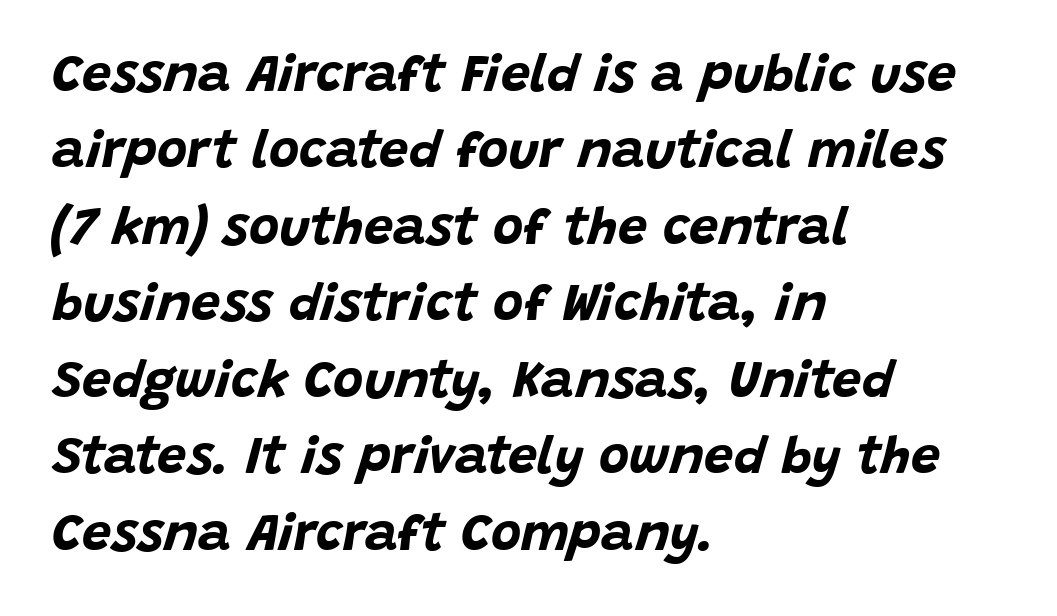
Q: Is the text bold? A: Yes.
Q: Is the text italic (slanted)? A: Yes, it leans right by about 15 degrees.
Q: Is the text underlined? A: No.
Q: How is the paragraph aligned? A: Left-aligned.
Q: Is the spacing between letters normal or unusually wide? A: Normal.
Q: Is the spacing between lines tight, normal or loose? A: Normal.
Q: Width (condensed, normal, or wide)? A: Normal.
Q: Stroke contrast? A: Low.
Q: x-height? A: Large.
Q: Monospaced? A: No.
